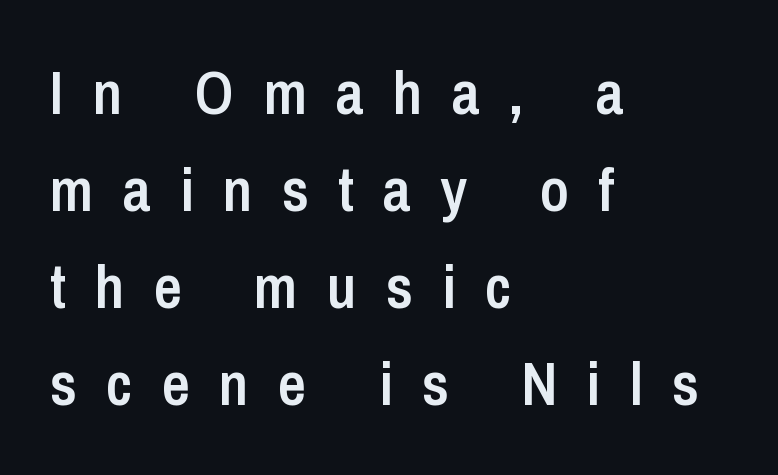
Does the copy run flush right? No — it runs flush left. I'd call this a sans setting — the letters go barefoot. Quick note: interline space is typical. Honestly, the letter spacing is so wide it's the main thing you notice. This rendering features lettering with no underline.
